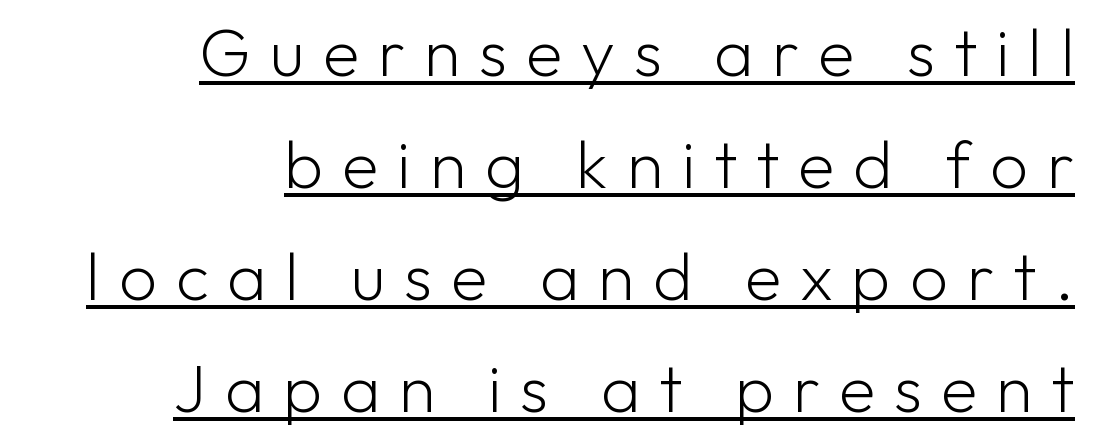
The type sits square on the baseline with zero lean. Stems here are at most as thick as an everyday book face. Students, note that the glyphs here are deliberately spaced far apart. Leading matches the norm, producing a regular column. Character widths vary here, with narrow letters taking less room than wide ones. Leftover space on each line is placed entirely before the opening word.
